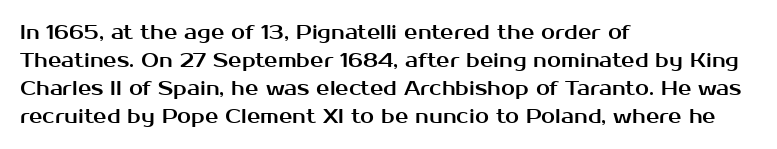
Ordinary non-slanted type is in use. Type without underlining. A typesetter would call this zero additional tracking. Horizontally, the lines are justified to the leading edge only. Honestly, the row spacing looks completely unremarkable.
